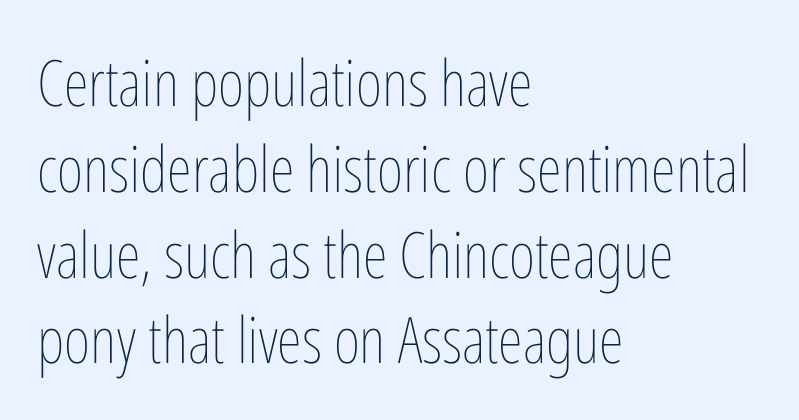
The image shows 64 px thin, condensed type, upright; set left-aligned, normal line spacing (1.34x), normal letter spacing, not underlined; low stroke contrast and a medium x-height.
